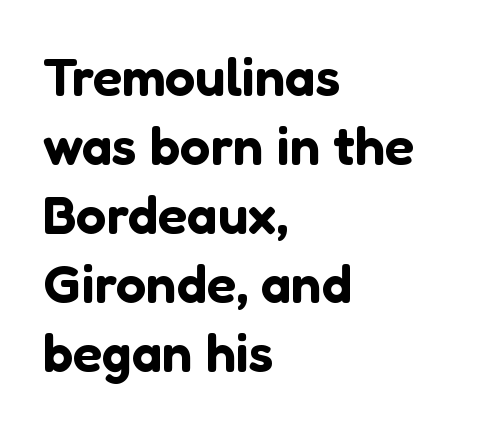
{"serif": "no", "italic": "no", "width": "normal", "stroke_contrast": "low", "x_height": "medium", "monospaced": "no", "underline": "no", "align": "left", "line_spacing": "normal", "line_spacing_ratio": 1.28, "letter_spacing": "normal", "letter_spacing_em": 0.0, "glyph_px": 54}
